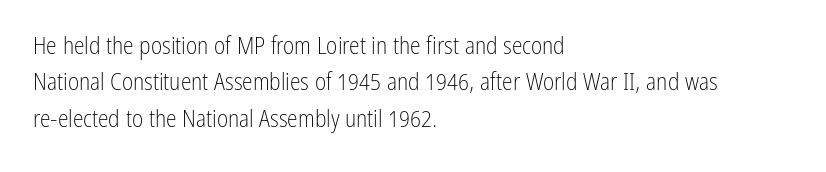
The foot of each line stays bare and open. These lines stack with their left ends in a neat column. Italic: no, the glyphs are upright roman. These lines sit exactly where default settings would place them.
